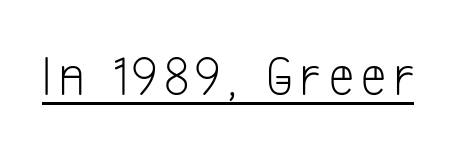
The image shows 56 px light, condensed sans-serif type; set underlined; low stroke contrast and a medium x-height.
